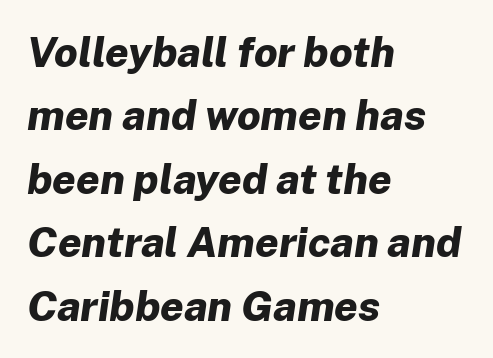
{"italic": "yes", "lean": "right", "slant_degrees": 8, "bold": "yes", "weight": "bold", "width": "normal", "stroke_contrast": "low", "x_height": "medium", "monospaced": "no", "underline": "no", "align": "left", "line_spacing": "normal", "line_spacing_ratio": 1.51, "letter_spacing": "normal", "letter_spacing_em": 0.0, "glyph_px": 42}
